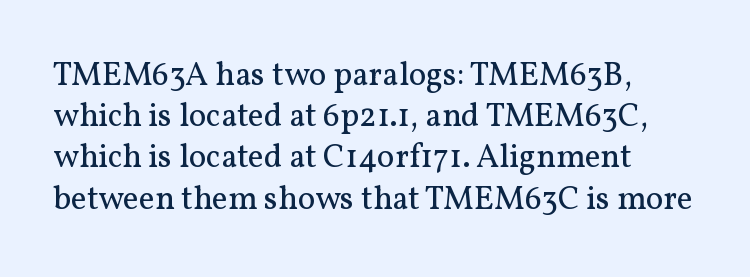
The image shows 33 px regular-weight serif type, upright; set left-aligned, normal line spacing (1.25x), normal letter spacing, not underlined; medium stroke contrast and a medium x-height.
